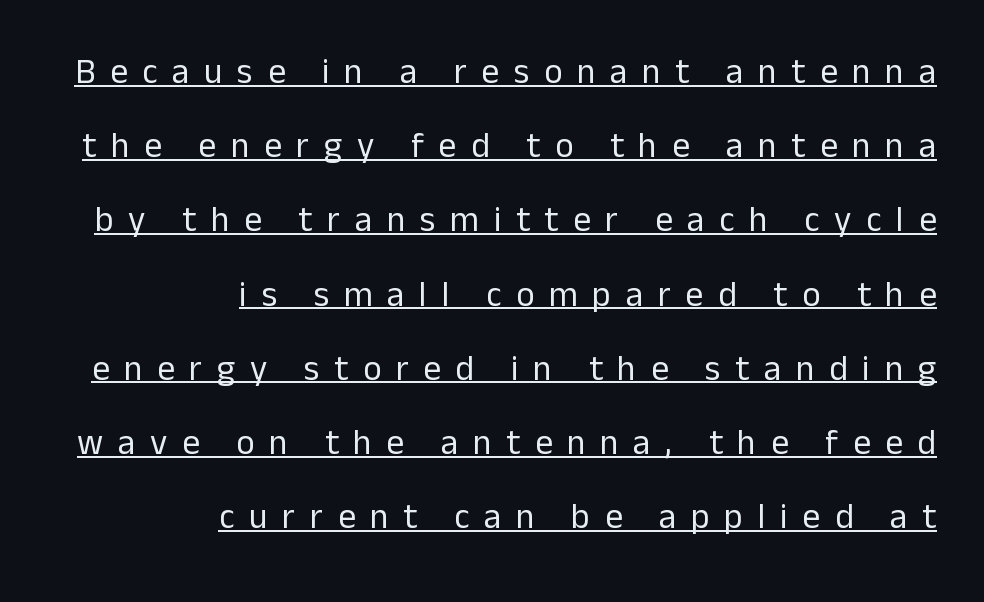
The image shows 35 px regular-weight sans-serif type, upright; set right-aligned, loose line spacing (2.12x), unusually wide letter spacing (+0.42 em), underlined; low stroke contrast and a medium x-height.
